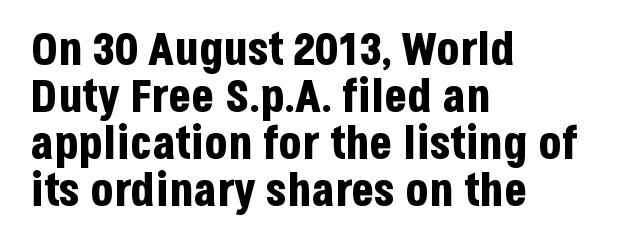
{"serif": "no", "italic": "no", "bold": "yes", "weight": "bold", "width": "condensed", "stroke_contrast": "low", "x_height": "large", "monospaced": "no", "underline": "no", "align": "left", "line_spacing": "tight", "line_spacing_ratio": 1.0, "letter_spacing": "normal", "letter_spacing_em": 0.0, "glyph_px": 47}
